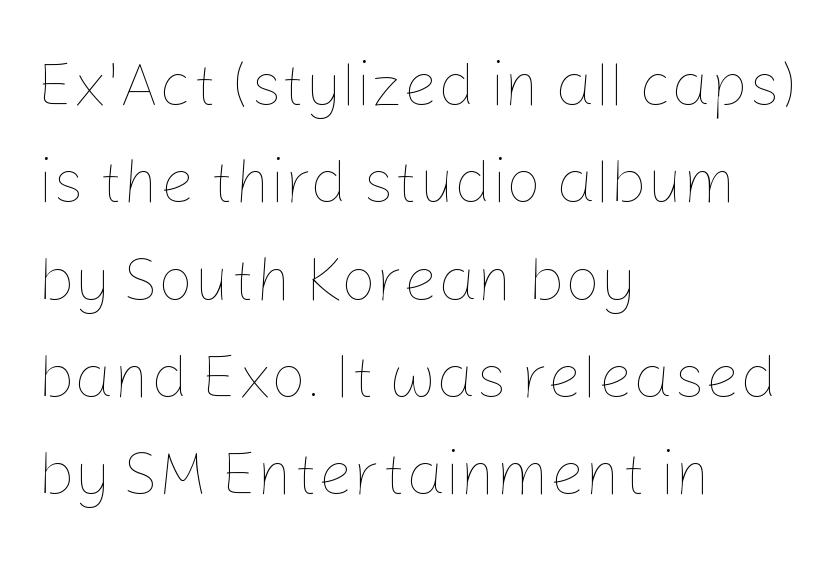
The axis of the letterforms is exactly vertical. All the whitespace from short lines collects on the right. The typeface has the unassuming heft of standard copy or less. Students, note that the glyphs here touch the page at normal intervals.
